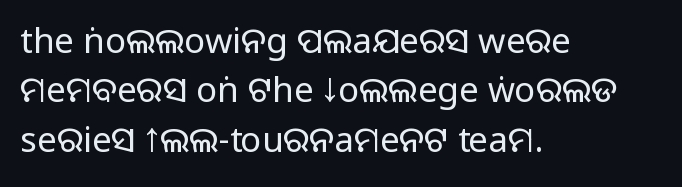
The image shows 35 px sans-serif type, upright; set left-aligned, normal line spacing (1.41x), normal letter spacing, not underlined; medium stroke contrast.
